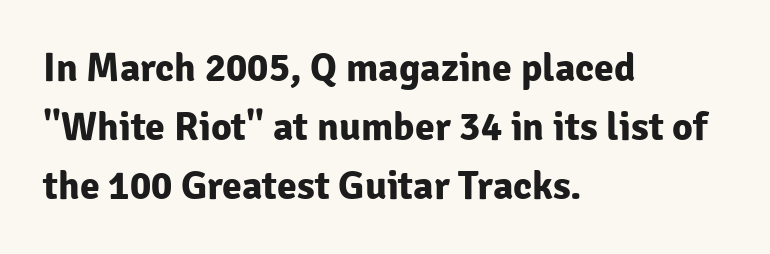
{"serif": "no", "italic": "no", "bold": "yes", "weight": "bold", "width": "normal", "stroke_contrast": "low", "x_height": "medium", "monospaced": "no", "underline": "no", "align": "left", "line_spacing": "normal", "line_spacing_ratio": 1.47, "letter_spacing": "normal", "letter_spacing_em": 0.0, "glyph_px": 40}
